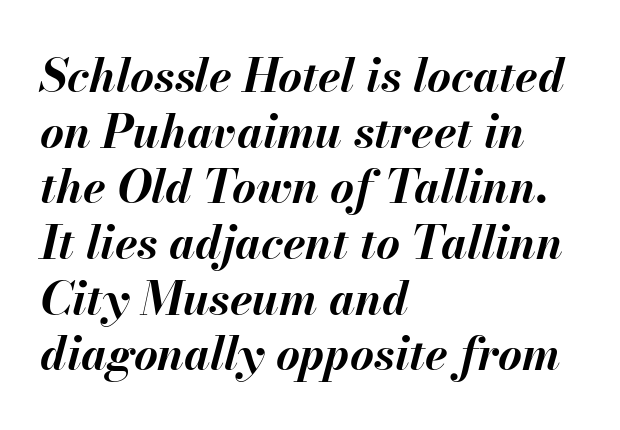
The image shows 46 px bold type, italic (leaning right); set left-aligned, line spacing 1.21x, normal letter spacing, not underlined; medium stroke contrast and a small x-height.
